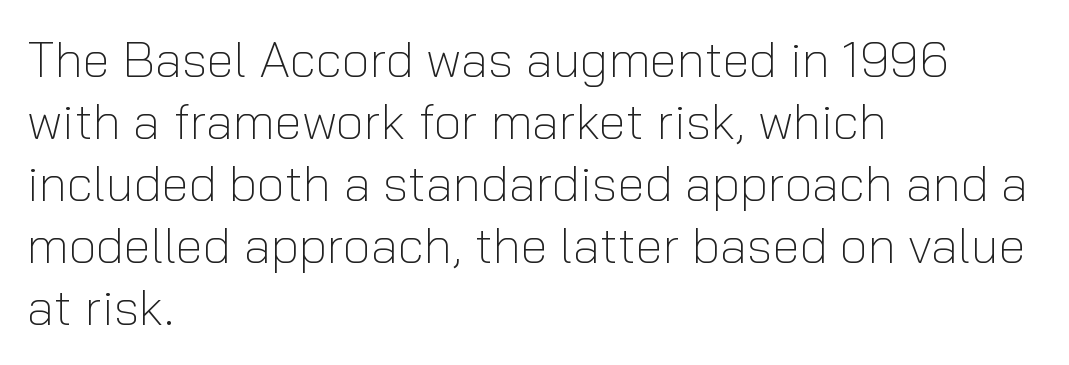
The strokes carry an ordinary text weight at most. Nobody touched the tracking dial on this one. Notice how the passage keeps a crisp vertical edge on the left only. The characters display no serif detailing; their extremities are plain. Check under the words: just untouched page.
